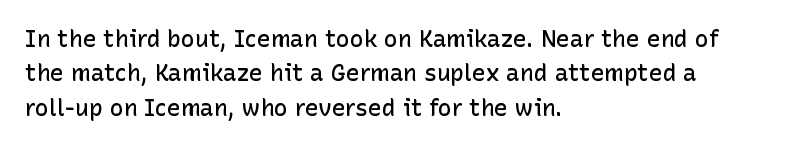
Q: Is the text bold? A: Semi-bold.
Q: Is the text italic (slanted)? A: No, it is upright.
Q: Is the text underlined? A: No.
Q: How is the paragraph aligned? A: Left-aligned.
Q: Is the spacing between letters normal or unusually wide? A: Normal.
Q: Is the spacing between lines tight, normal or loose? A: Normal.
